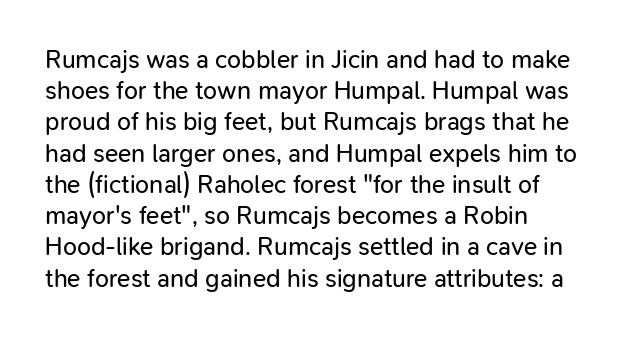
The image shows 25 px text type, upright; set left-aligned, normal line spacing (1.25x), normal letter spacing, not underlined.
